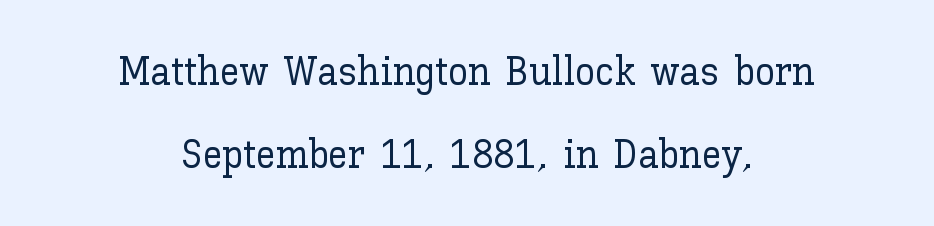
The image shows 40 px text type, upright; set centered, loose line spacing (2.07x), normal letter spacing, not underlined; low stroke contrast and a medium x-height.
